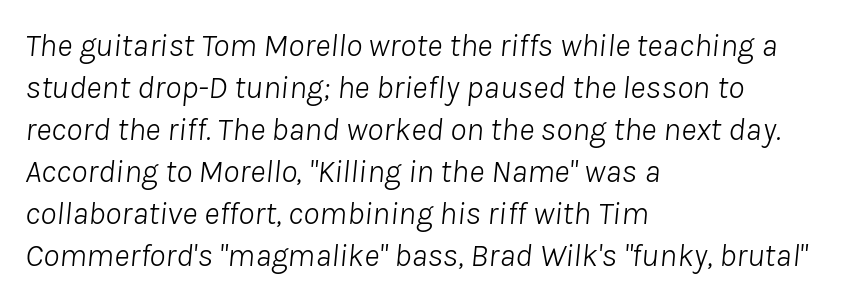
The image shows 33 px light type, italic (leaning right); set left-aligned, normal line spacing (1.27x), normal letter spacing, not underlined; low stroke contrast and a medium x-height.
